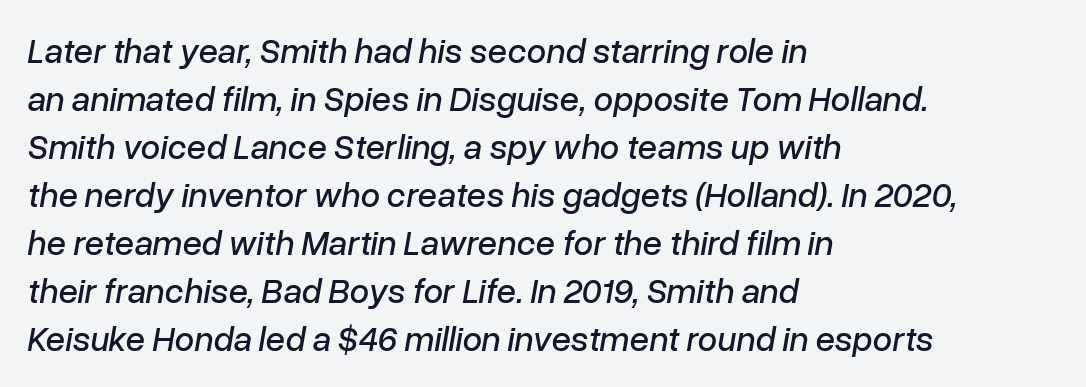
Q: Is the text italic (slanted)? A: Yes, it leans right by about 10 degrees.
Q: Is the text underlined? A: No.
Q: How is the paragraph aligned? A: Left-aligned.
Q: Is the spacing between letters normal or unusually wide? A: Normal.
Q: Is the spacing between lines tight, normal or loose? A: Normal.
Q: Width (condensed, normal, or wide)? A: Normal.
Q: Stroke contrast? A: Low.
Q: x-height? A: Medium.
Q: Monospaced? A: No.
